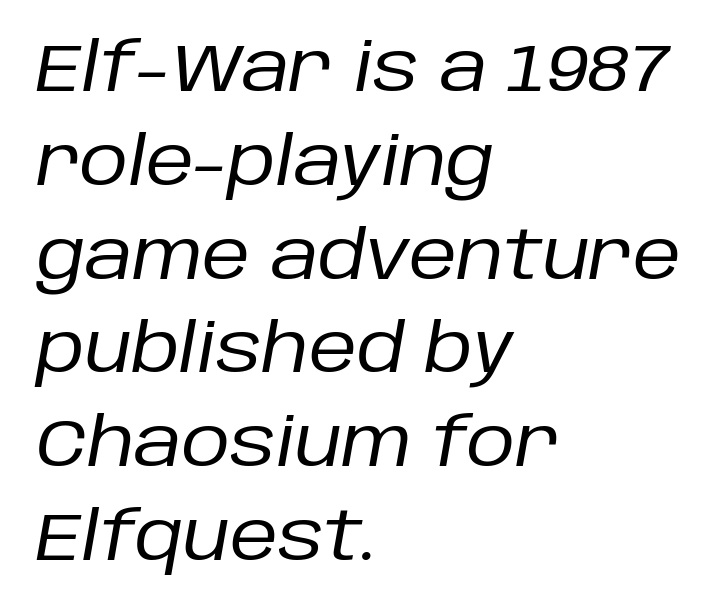
The image shows 67 px regular-weight type, italic (leaning right); set left-aligned, normal line spacing (1.4x), normal letter spacing, not underlined; low stroke contrast and a large x-height.
